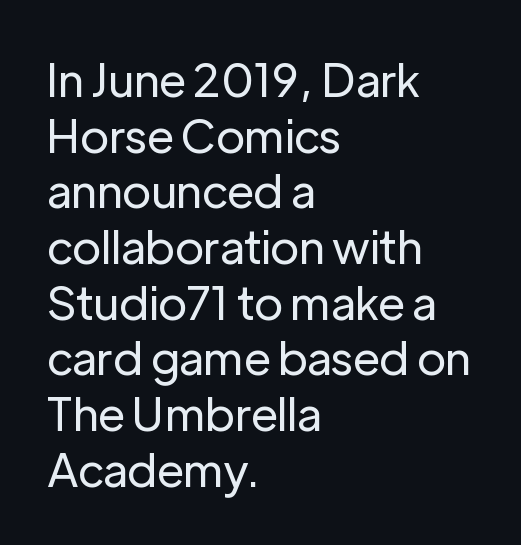
The image shows 46 px regular-weight sans-serif type, upright; set left-aligned, line spacing 1.21x, normal letter spacing, not underlined; low stroke contrast and a medium x-height.
